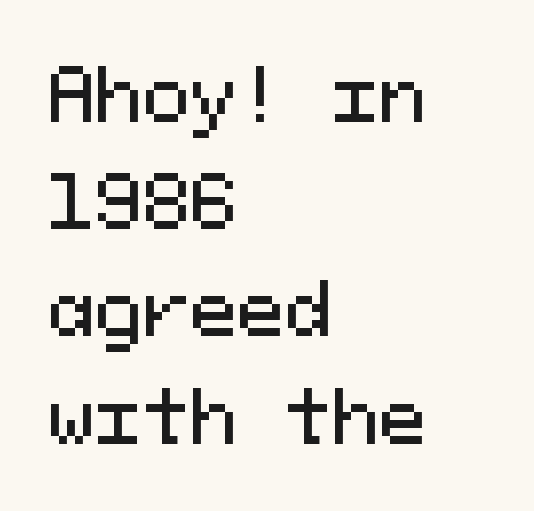
Vertical strokes here are truly vertical. Is the letter spacing exaggerated? No — it looks like the ordinary default. Interline gaps are of average width in this sample. The compositor pushed each line to the left boundary. A sans-serif font was chosen for this passage.
